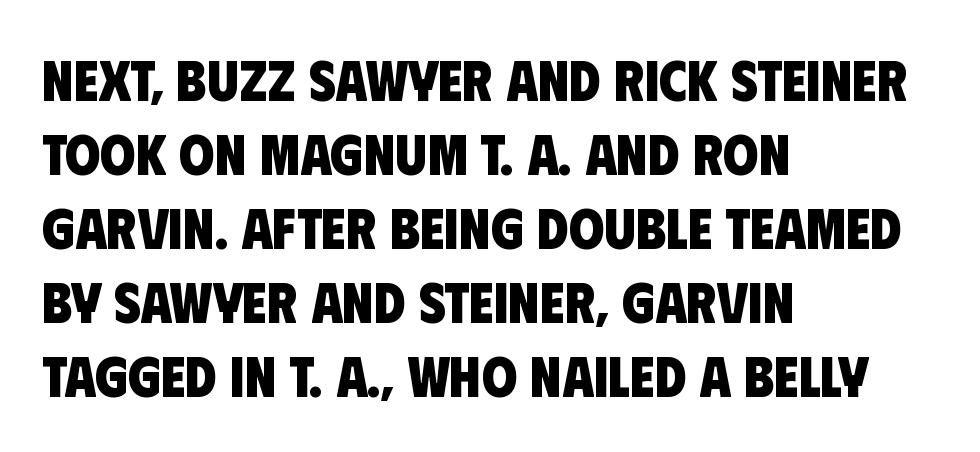
{"serif": "no", "bold": "yes", "weight": "heavy", "width": "condensed", "stroke_contrast": "low", "x_height": "large", "monospaced": "no", "underline": "no", "align": "left", "line_spacing": "normal", "line_spacing_ratio": 1.3, "letter_spacing": "normal", "letter_spacing_em": 0.0, "glyph_px": 57}
